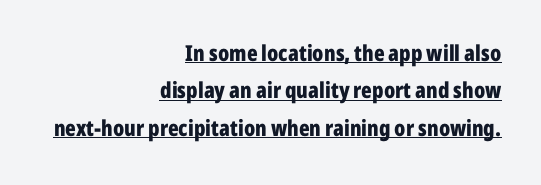
Visually the block forms a straight wall on the right and a jagged coastline on the left. No extra tracking has been applied to these lines. Every letter is thick-stroked: bold, no question. A rule runs beneath these lines of type. A typesetter would mark this as roman, not italic. Each new line begins a customary step beneath the previous one.
